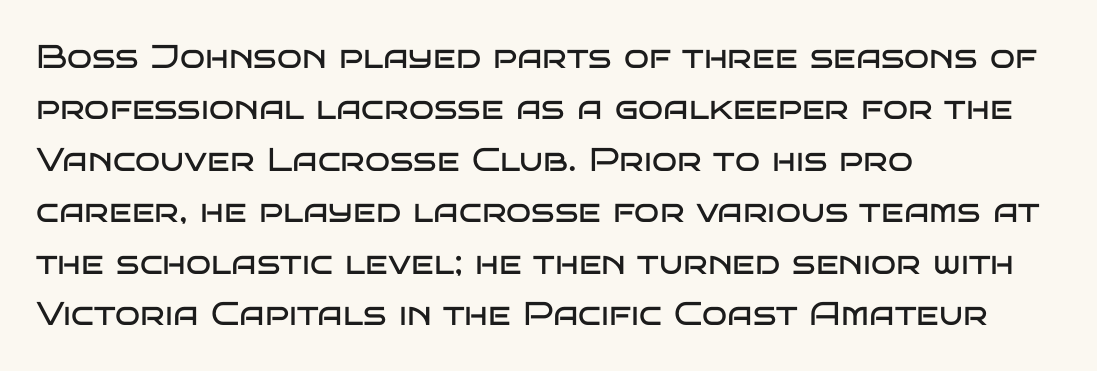
The image shows 33 px regular-weight, wide sans-serif type, upright; set left-aligned, normal line spacing (1.56x), normal letter spacing, not underlined; low stroke contrast and a large x-height.
